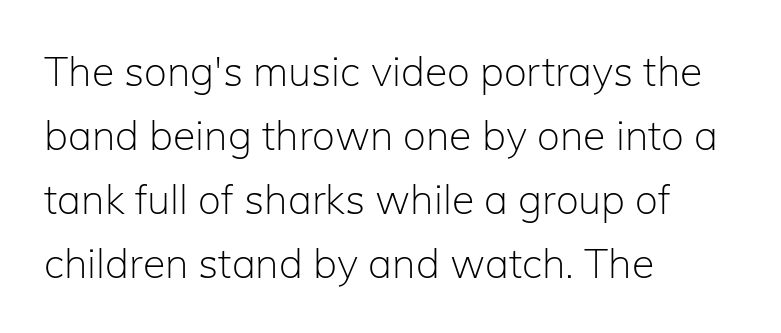
{"serif": "no", "italic": "no", "bold": "no", "weight": "light", "width": "normal", "stroke_contrast": "low", "x_height": "medium", "monospaced": "no", "underline": "no", "align": "left", "line_spacing": "normal", "line_spacing_ratio": 1.56, "letter_spacing": "normal", "letter_spacing_em": 0.0, "glyph_px": 41}
